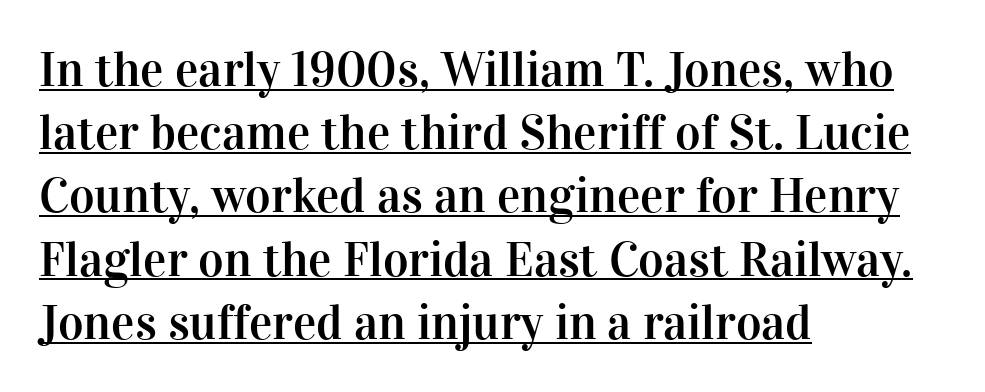
Q: Is the text italic (slanted)? A: No, it is upright.
Q: Is the typeface a serif or a sans-serif typeface? A: Serif.
Q: Is the text underlined? A: Yes.
Q: How is the paragraph aligned? A: Left-aligned.
Q: Is the spacing between letters normal or unusually wide? A: Normal.
Q: Is the spacing between lines tight, normal or loose? A: Normal.
Q: Width (condensed, normal, or wide)? A: Normal.
Q: Stroke contrast? A: High.
Q: x-height? A: Medium.
Q: Monospaced? A: No.
